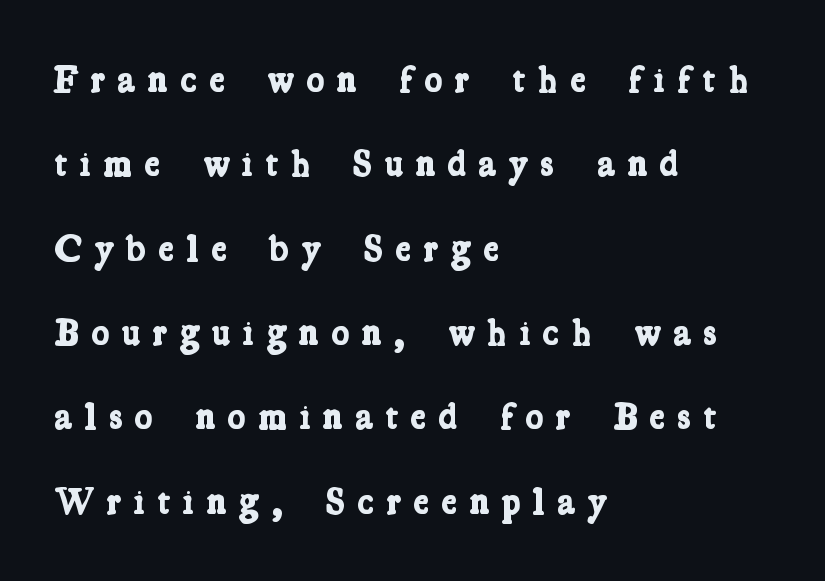
The rendering uses natural spacing where letterforms have individual widths. The tracking reads as deliberately expanded to a designer's eye. The zone under the glyphs is completely vacant. A serif font was chosen for this passage. Heft: maximum for text — a bold. Successive baselines arrive slowly, with a big drop between each.
